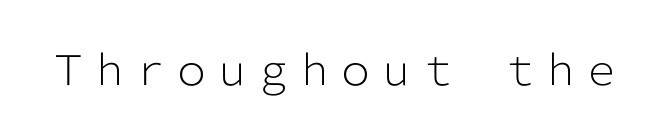
The image shows 41 px light sans-serif type, upright; set normal letter spacing, not underlined; low stroke contrast and a medium x-height.
